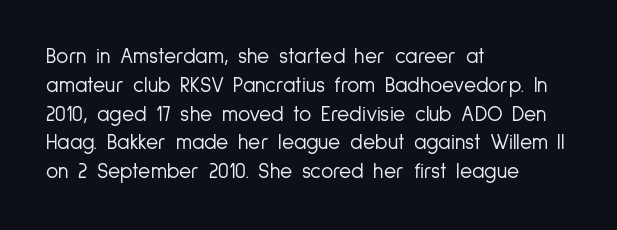
Q: Is the text bold? A: No.
Q: Is the text italic (slanted)? A: No, it is upright.
Q: Is the text underlined? A: No.
Q: How is the paragraph aligned? A: Left-aligned.
Q: Is the spacing between letters normal or unusually wide? A: Normal.
Q: Is the spacing between lines tight, normal or loose? A: Normal.
